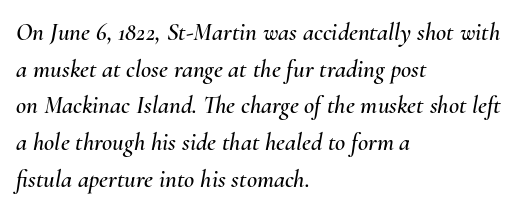
{"italic": "yes", "lean": "right", "slant_degrees": 10, "underline": "no", "align": "left", "line_spacing": "normal", "line_spacing_ratio": 1.47, "letter_spacing": "normal", "letter_spacing_em": 0.0, "glyph_px": 25}
